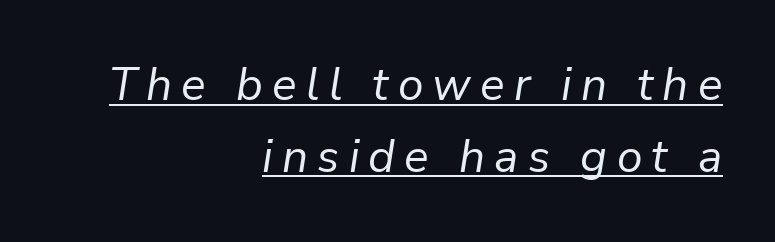
Q: Is the text bold? A: No.
Q: Is the text italic (slanted)? A: Yes, it leans right by about 9 degrees.
Q: Is the text underlined? A: Yes.
Q: How is the paragraph aligned? A: Right-aligned.
Q: Is the spacing between letters normal or unusually wide? A: Unusually wide.
Q: Is the spacing between lines tight, normal or loose? A: Normal.
Q: Width (condensed, normal, or wide)? A: Normal.
Q: Stroke contrast? A: Low.
Q: x-height? A: Medium.
Q: Monospaced? A: No.
